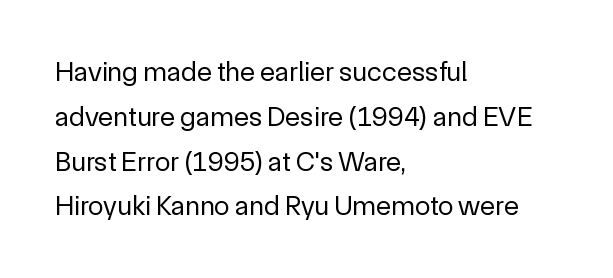
Between one letter and the next there's only the usual sliver of space. Decoration check: the copy has no underline. The cut favours lightness, reaching ordinary text weight at its darkest. Looks like regular typesetting: each glyph gets only the width it needs. Stroke terminals: plain, sans-serif. Rendered with straight, roman letterforms.
